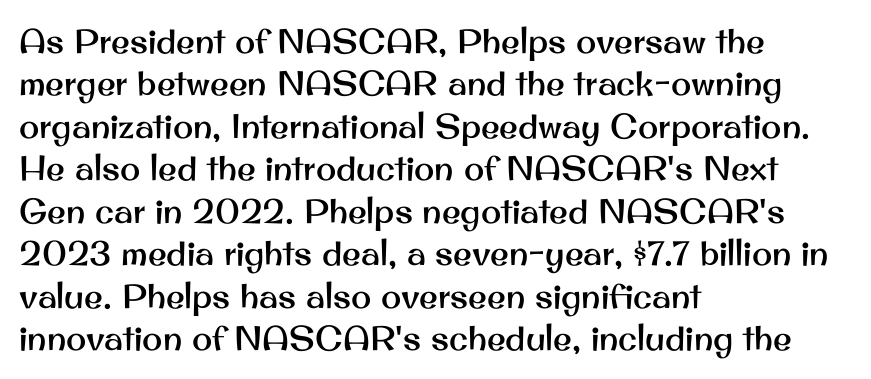
Horizontal bands of white between lines are of average thickness. Proportional: the letters do not fall into vertical columns. The string is rendered with underlining switched off. The letterforms sit shoulder to shoulder at normal distance. Are there feet on the stems? There aren't — it's a sans. All the whitespace from short lines collects on the right.
